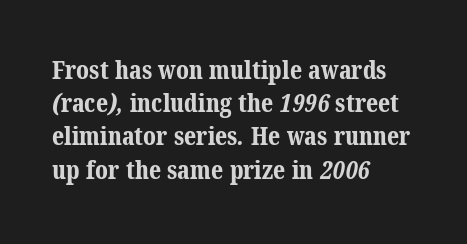
The image shows 25 px bold type; set left-aligned, normal line spacing (1.33x), normal letter spacing, not underlined.
